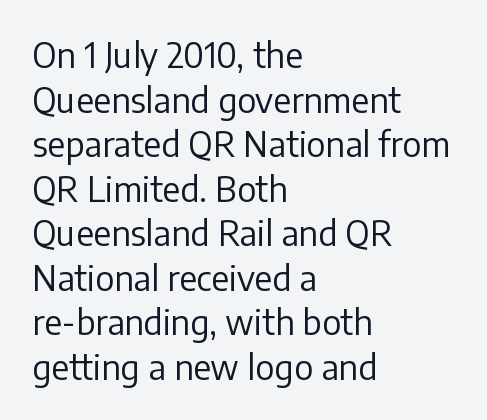
{"serif": "no", "italic": "no", "bold": "no", "weight": "regular", "width": "normal", "stroke_contrast": "low", "x_height": "medium", "monospaced": "no", "underline": "no", "align": "left", "line_spacing": "normal", "line_spacing_ratio": 1.31, "letter_spacing": "normal", "letter_spacing_em": 0.0, "glyph_px": 34}
